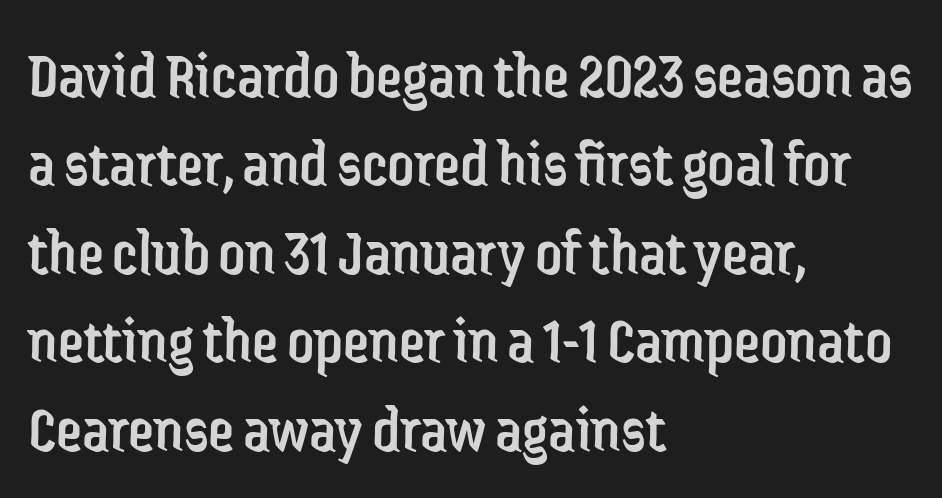
{"serif": "no", "italic": "no", "bold": "no", "weight": "regular", "width": "condensed", "stroke_contrast": "low", "x_height": "medium", "monospaced": "no", "underline": "no", "align": "left", "line_spacing": "normal", "line_spacing_ratio": 1.34, "letter_spacing": "normal", "letter_spacing_em": 0.0, "glyph_px": 66}
